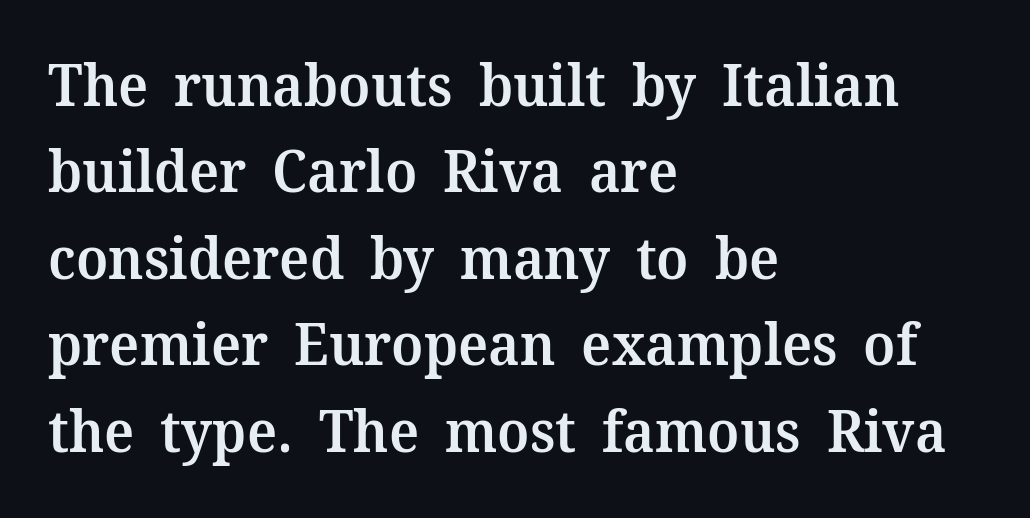
Q: Is the text bold? A: Semi-bold.
Q: Is the text italic (slanted)? A: No, it is upright.
Q: Is the typeface a serif or a sans-serif typeface? A: Serif.
Q: Is the text underlined? A: No.
Q: How is the paragraph aligned? A: Left-aligned.
Q: Is the spacing between letters normal or unusually wide? A: Normal.
Q: Is the spacing between lines tight, normal or loose? A: Normal.
Q: Width (condensed, normal, or wide)? A: Normal.
Q: Stroke contrast? A: Medium.
Q: x-height? A: Medium.
Q: Monospaced? A: No.
